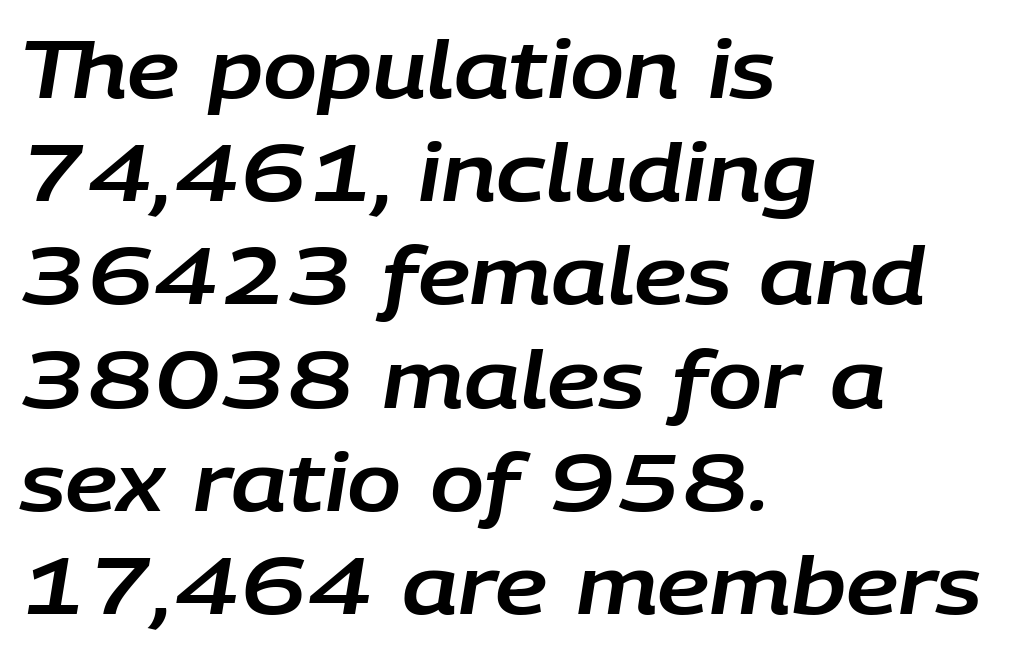
Spacing verdict: proportional, widths tailored to each character. Unmarked baselines from the first word to the last. Standard letterfit; no display-style spreading of the glyphs. The rendering anchors every line to the left-hand side. Posture: slanted.
